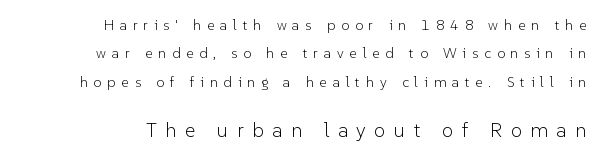
The image shows 20 px text type, upright; set right-aligned, loose line spacing (2.02x), unusually wide letter spacing (+0.43 em), not underlined; the second (bottom) block is 1.43x larger.
